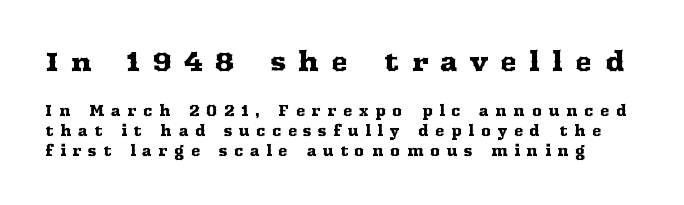
Does extra space separate the letters? Yes, quite a lot of it. Any mark beneath the type? The region is blank. In this sample the first text group is rendered at the bigger scale. You can tell it's not italic because the verticals are truly vertical. One glance says typical: line gaps are just what's usual.
